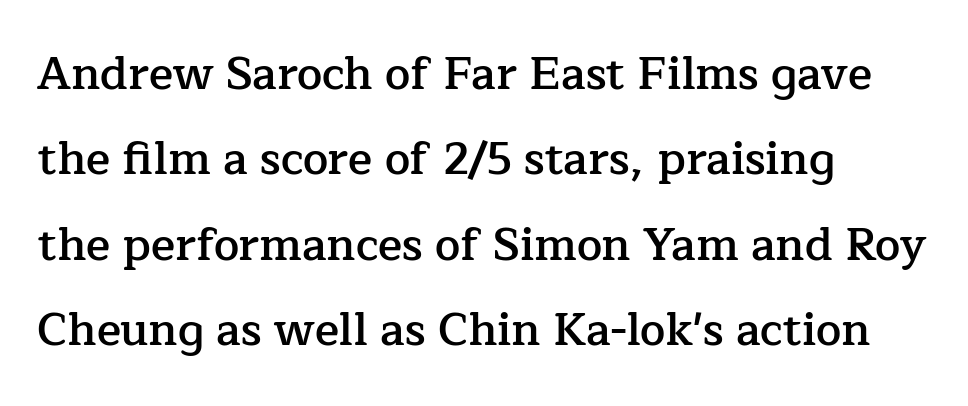
The typography opts for an upright posture over an oblique one. You could call the tracking neutral — neither tight nor loose. Proportional: the letters do not fall into vertical columns. How would I describe the line gaps? Wide and relaxed.
